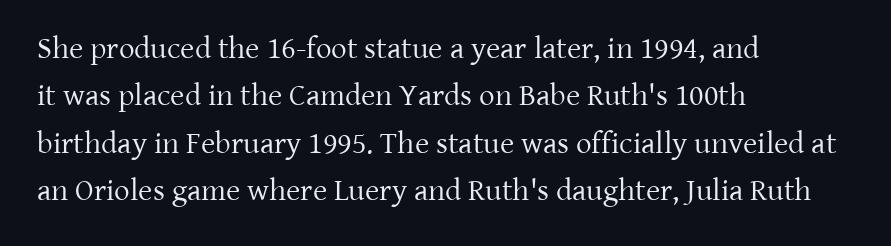
No letter is thick-stroked: the sample isn't bold. Do the characters align in a grid? No, the font is proportional. Unlike italic type, these characters show no tilt at all. The face used here is rendered with its standard letterfit. Lines of text with bare space underneath.
